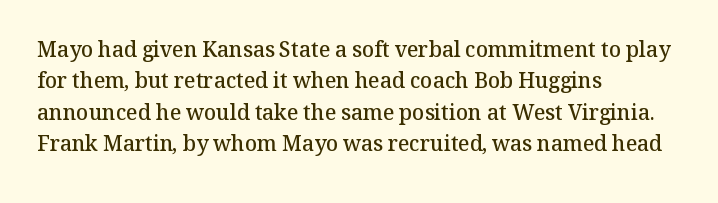
Q: Is the text bold? A: Semi-bold.
Q: Is the text italic (slanted)? A: No, it is upright.
Q: Is the text underlined? A: No.
Q: How is the paragraph aligned? A: Left-aligned.
Q: Is the spacing between letters normal or unusually wide? A: Normal.
Q: Is the spacing between lines tight, normal or loose? A: Normal.
